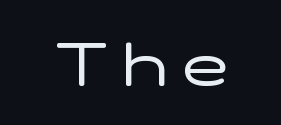
The strokes are not fattened; the text isn't bold. Type style note: lacks serifs. These lines are rendered in a variable-pitch font. This is roman type, the default non-slanted kind.
